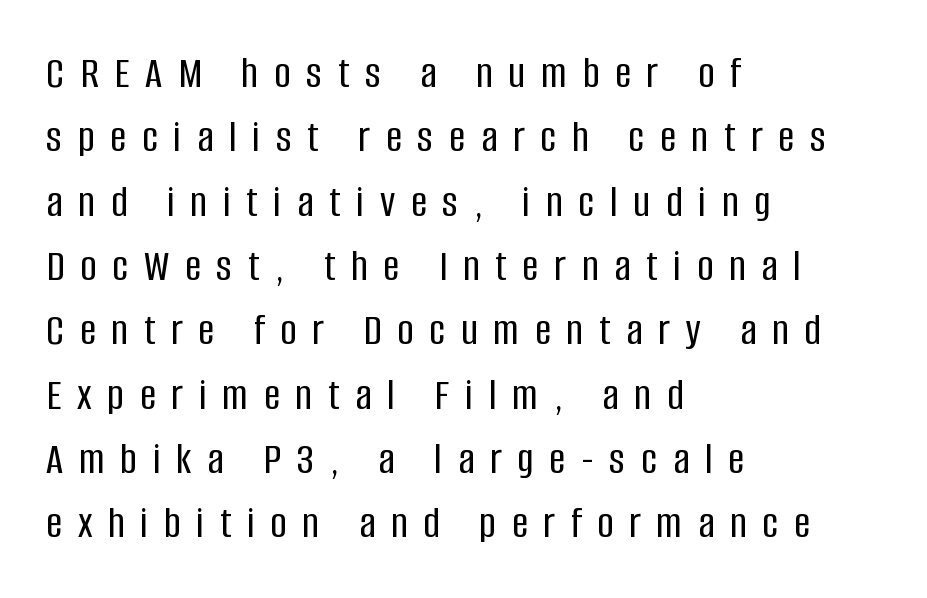
Q: Is the text italic (slanted)? A: No, it is upright.
Q: Is the typeface a serif or a sans-serif typeface? A: Sans-serif.
Q: Is the text underlined? A: No.
Q: How is the paragraph aligned? A: Left-aligned.
Q: Is the spacing between letters normal or unusually wide? A: Unusually wide.
Q: Is the spacing between lines tight, normal or loose? A: Normal.
Q: Width (condensed, normal, or wide)? A: Condensed.
Q: Stroke contrast? A: Low.
Q: x-height? A: Large.
Q: Monospaced? A: No.
